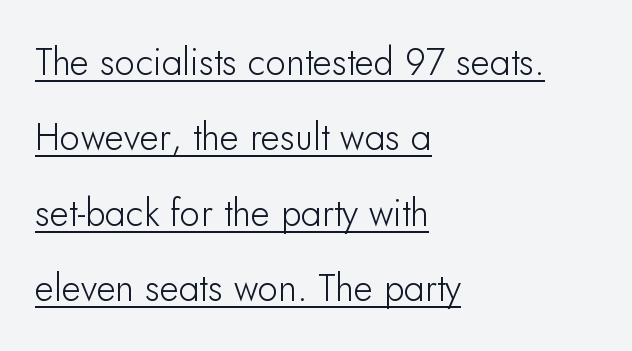
{"serif": "no", "italic": "no", "width": "normal", "stroke_contrast": "low", "x_height": "small", "monospaced": "no", "underline": "yes", "align": "left", "line_spacing": "loose", "line_spacing_ratio": 2.04, "letter_spacing": "normal", "letter_spacing_em": 0.0, "glyph_px": 37}
